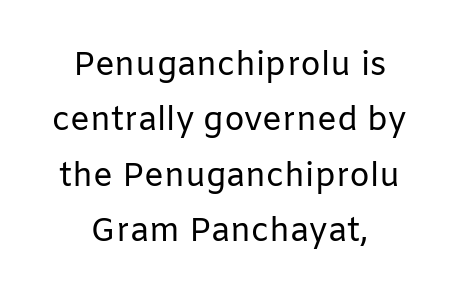
{"serif": "no", "italic": "no", "bold": "no", "weight": "regular", "width": "normal", "stroke_contrast": "low", "x_height": "medium", "monospaced": "no", "underline": "no", "align": "center", "line_spacing": "normal", "line_spacing_ratio": 1.68, "letter_spacing": "normal", "letter_spacing_em": 0.0, "glyph_px": 33}
